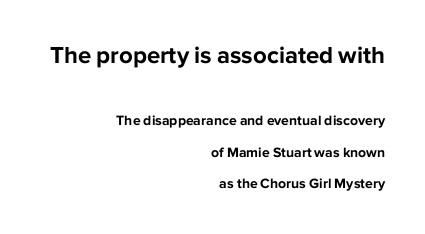
Q: Is the text bold? A: Yes.
Q: Is the text italic (slanted)? A: No, it is upright.
Q: Is the text underlined? A: No.
Q: How is the paragraph aligned? A: Right-aligned.
Q: Is the spacing between letters normal or unusually wide? A: Normal.
Q: Is the spacing between lines tight, normal or loose? A: Loose.
Q: Which block of text is set in a larger size, the first (top) or the second (bottom)? A: The first (top) one.
